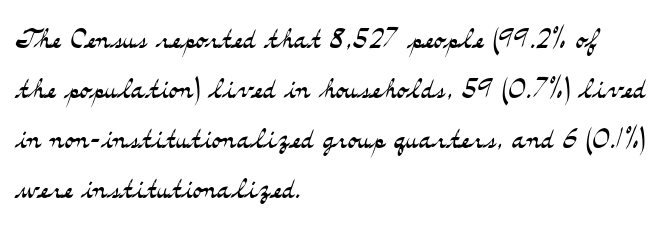
The glyphs are unaccompanied by any horizontal stroke below them. Is the block centered? No — it sits flush against the left margin. Stem width sits at or under what a default text font uses. Does the type have serifs? Yes, each stem ends in a small foot. Regarding leading, the lines here are spaced in the standard way. Each word holds together tightly as a unit, with standard inter-letter gaps.
